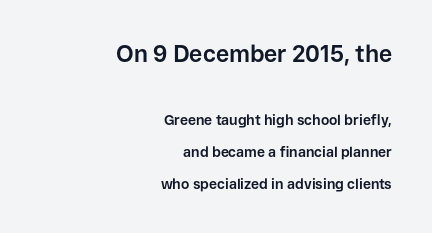
{"italic": "no", "bold": "yes", "underline": "no", "align": "right", "line_spacing": "loose", "line_spacing_ratio": 2.28, "letter_spacing": "normal", "letter_spacing_em": 0.0, "larger_block": "first", "size_ratio": 1.64, "glyph_px": 23}
